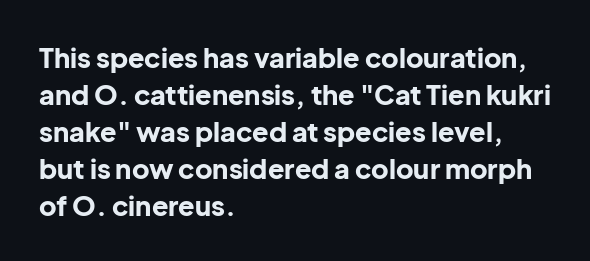
{"italic": "no", "bold": "yes", "underline": "no", "align": "left", "line_spacing": "normal", "line_spacing_ratio": 1.37, "letter_spacing": "normal", "letter_spacing_em": 0.0, "glyph_px": 27}
